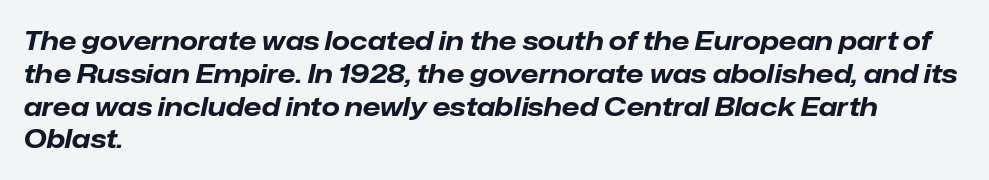
Each row of text sits above clean, open space. Honestly, the letter spacing is just normal — you wouldn't notice it. The text carries the slant typical of an italic or oblique font. The setting favours the left margin, as ordinary paragraphs usually do.
